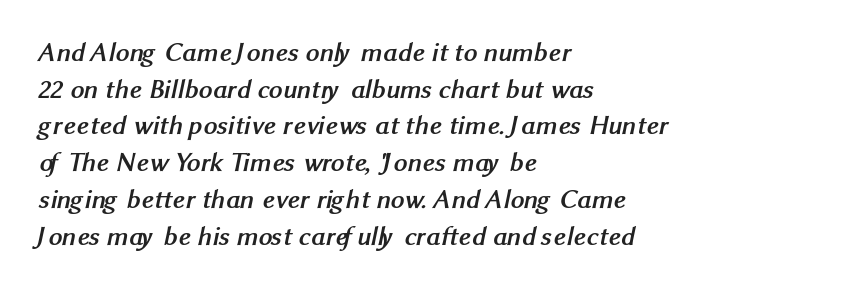
The image shows 27 px bold type; set left-aligned, normal line spacing (1.36x), normal letter spacing, not underlined.
